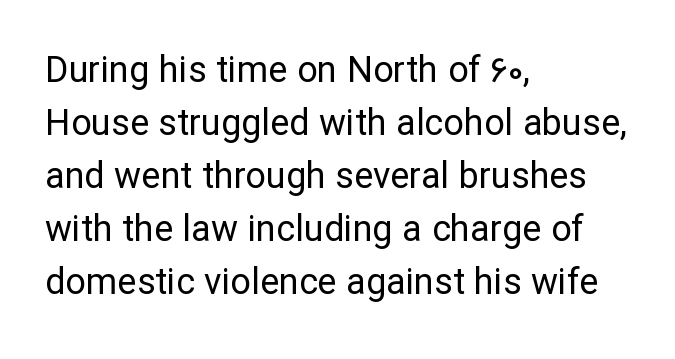
The image shows 36 px regular-weight sans-serif type, upright; set left-aligned, normal line spacing (1.47x), normal letter spacing, not underlined; low stroke contrast and a medium x-height.
